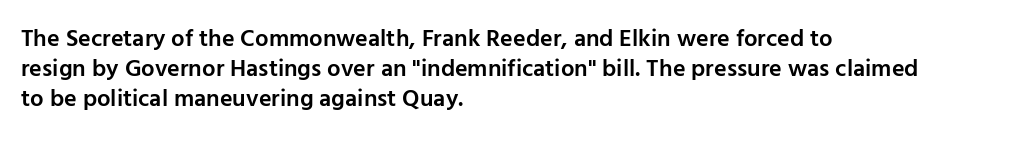
{"italic": "no", "bold": "semi", "underline": "no", "align": "left", "line_spacing": "normal", "line_spacing_ratio": 1.26, "letter_spacing": "normal", "letter_spacing_em": 0.0, "glyph_px": 24}
